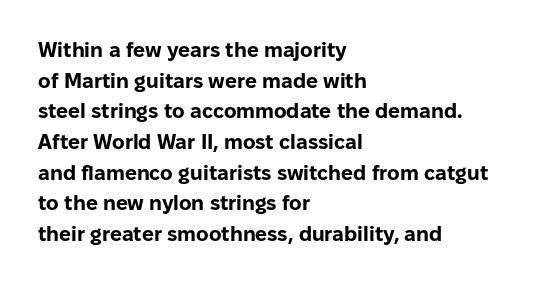
{"italic": "no", "bold": "yes", "underline": "no", "align": "left", "line_spacing": "normal", "line_spacing_ratio": 1.46, "letter_spacing": "normal", "letter_spacing_em": 0.0, "glyph_px": 21}
